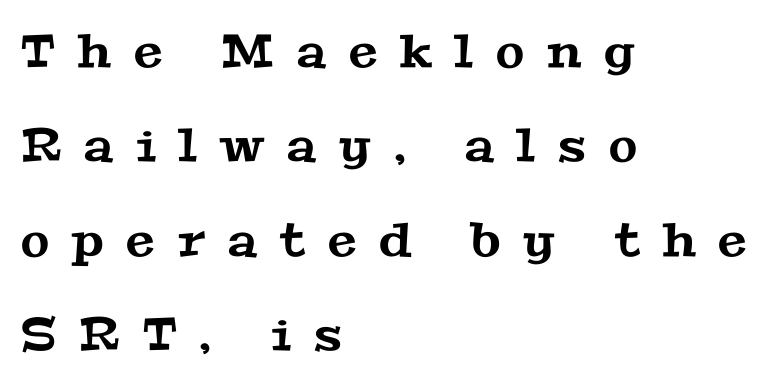
Nobody drew a line under any word here. Summary of vertical rhythm: relaxed, with wide interline spacing. How are the letters spaced? Widely, with obvious added tracking. This is serif lettering, the kind often seen in printed books.
